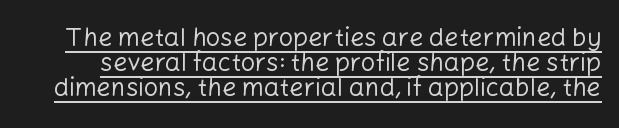
{"italic": "no", "bold": "no", "underline": "yes", "line_spacing": "tight", "line_spacing_ratio": 1.0, "letter_spacing": "normal", "letter_spacing_em": 0.0, "glyph_px": 25}
